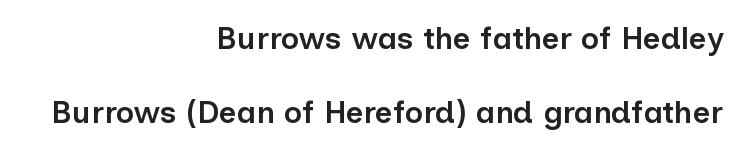
{"serif": "no", "italic": "no", "bold": "semi", "weight": "semibold", "width": "normal", "stroke_contrast": "low", "x_height": "medium", "monospaced": "no", "underline": "no", "align": "right", "line_spacing": "loose", "line_spacing_ratio": 2.4, "letter_spacing": "normal", "letter_spacing_em": 0.0, "glyph_px": 31}
